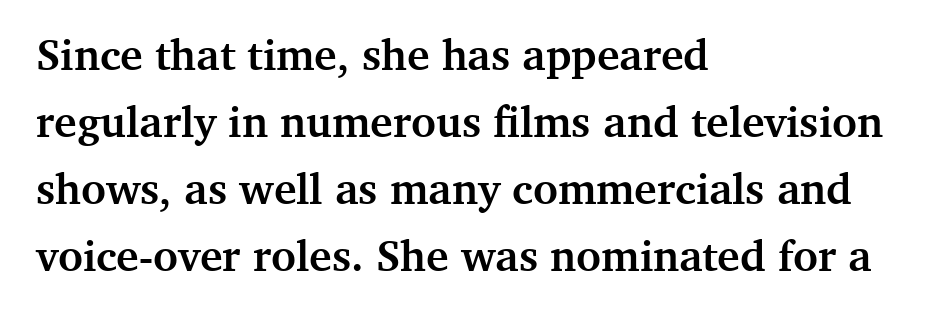
Q: Is the text bold? A: Yes.
Q: Is the text italic (slanted)? A: No, it is upright.
Q: Is the typeface a serif or a sans-serif typeface? A: Serif.
Q: Is the text underlined? A: No.
Q: How is the paragraph aligned? A: Left-aligned.
Q: Is the spacing between letters normal or unusually wide? A: Normal.
Q: Is the spacing between lines tight, normal or loose? A: Normal.
Q: Width (condensed, normal, or wide)? A: Normal.
Q: Stroke contrast? A: Medium.
Q: x-height? A: Medium.
Q: Monospaced? A: No.
